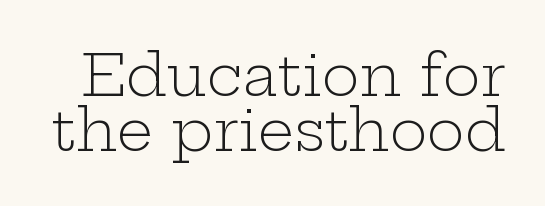
The image shows 57 px light, wide serif type, upright; set tight line spacing (0.97x), normal letter spacing, not underlined; low stroke contrast and a medium x-height.
